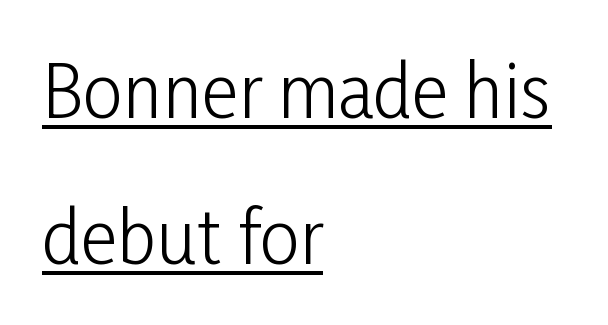
Q: Is the text bold? A: No.
Q: Is the text italic (slanted)? A: No, it is upright.
Q: Is the typeface a serif or a sans-serif typeface? A: Sans-serif.
Q: Is the text underlined? A: Yes.
Q: How is the paragraph aligned? A: Left-aligned.
Q: Is the spacing between letters normal or unusually wide? A: Normal.
Q: Is the spacing between lines tight, normal or loose? A: Loose.
Q: Width (condensed, normal, or wide)? A: Condensed.
Q: Stroke contrast? A: Low.
Q: x-height? A: Medium.
Q: Monospaced? A: No.
